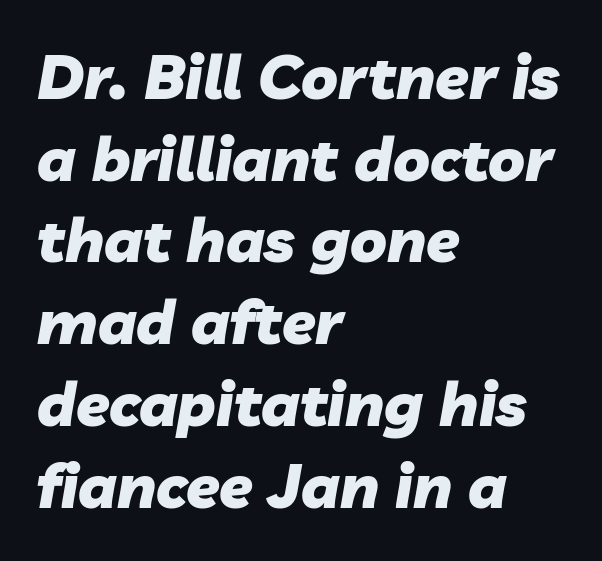
Q: Is the text bold? A: Yes.
Q: Is the text italic (slanted)? A: Yes, it leans right by about 10 degrees.
Q: Is the text underlined? A: No.
Q: How is the paragraph aligned? A: Left-aligned.
Q: Is the spacing between letters normal or unusually wide? A: Normal.
Q: Is the spacing between lines tight, normal or loose? A: Normal.
Q: Width (condensed, normal, or wide)? A: Normal.
Q: Stroke contrast? A: Low.
Q: x-height? A: Medium.
Q: Monospaced? A: No.
